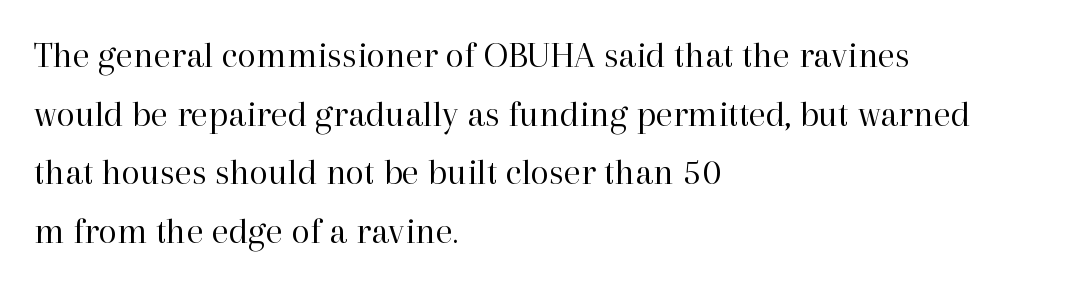
The image shows 38 px regular-weight serif type, upright; set left-aligned, normal line spacing (1.54x), normal letter spacing, not underlined; high stroke contrast and a medium x-height.
